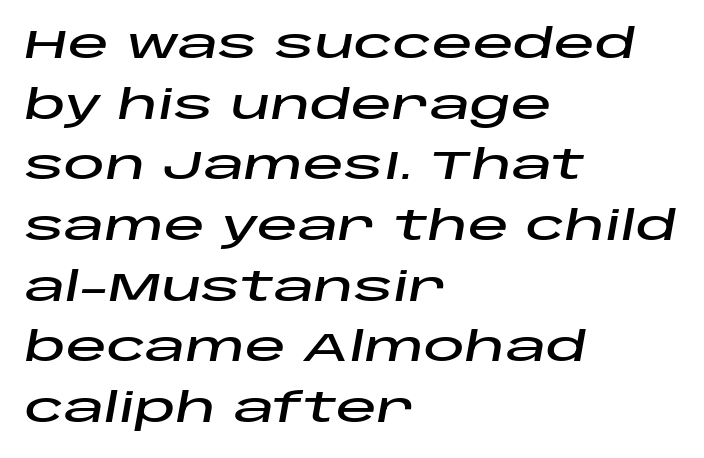
{"italic": "yes", "lean": "right", "slant_degrees": 10, "width": "wide", "stroke_contrast": "low", "x_height": "large", "monospaced": "no", "underline": "no", "align": "left", "line_spacing": "normal", "line_spacing_ratio": 1.48, "letter_spacing": "normal", "letter_spacing_em": 0.0, "glyph_px": 41}
